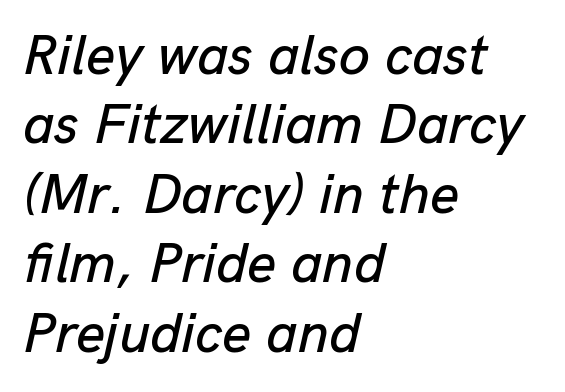
{"italic": "yes", "lean": "right", "slant_degrees": 13, "width": "normal", "stroke_contrast": "low", "x_height": "medium", "monospaced": "no", "underline": "no", "align": "left", "line_spacing_ratio": 1.24, "letter_spacing": "normal", "letter_spacing_em": 0.0, "glyph_px": 56}
